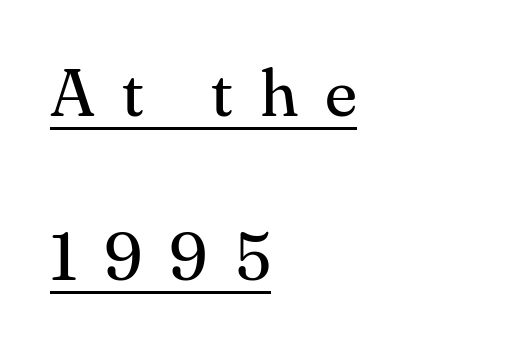
The specimen includes a rule beneath the text block's lines. The face used here is proportionally spaced, like ordinary book or web type. Ascenders rise straight up at ninety degrees. Notice how the passage keeps a crisp vertical edge on the left only. The rendering shows small feet on the letterforms — a serif design.
